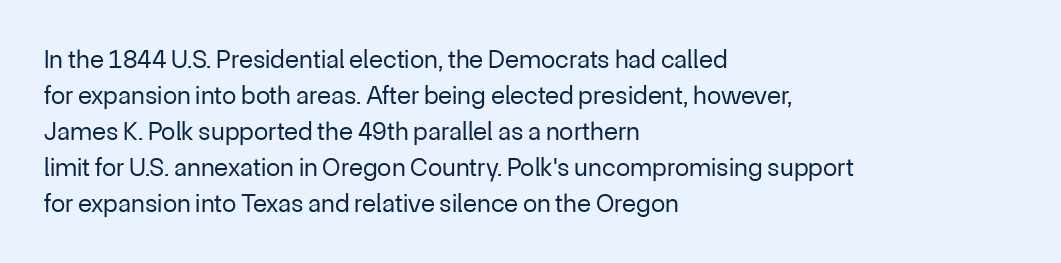
The image shows 26 px text type, upright; set left-aligned, normal line spacing (1.38x), normal letter spacing, not underlined.
